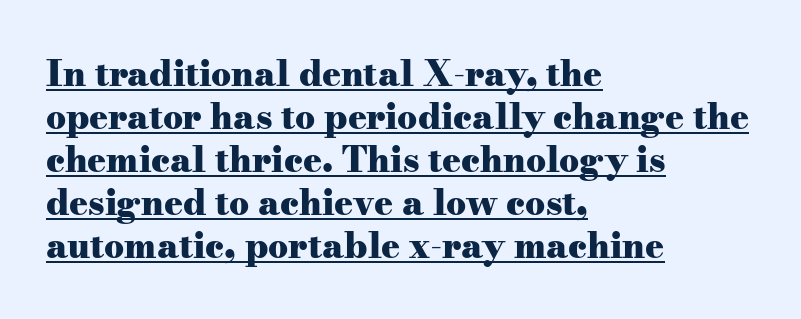
The rendering anchors every line to the left-hand side. Quick note: not italic, upright. Does the weight exceed regular? Yes, all the way to bold. Compared with typical body copy, the letter spacing here is the same. Yep, those are serifs on the letters.
